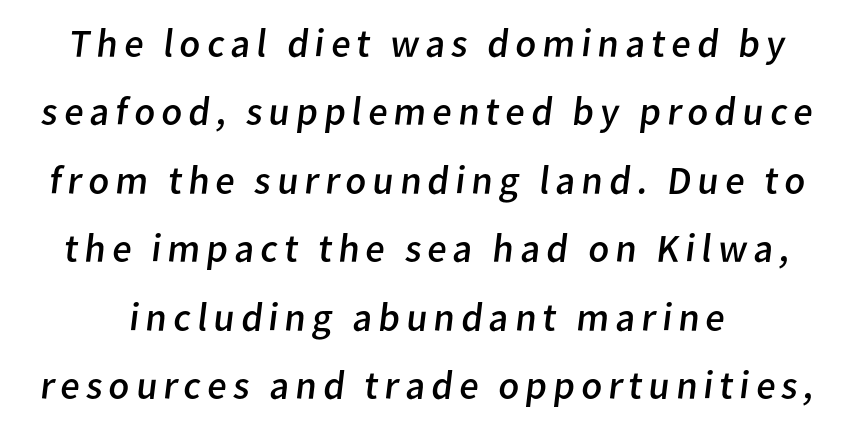
The image shows 40 px regular-weight sans-serif type; set line spacing 1.71x, not underlined; low stroke contrast and a medium x-height.
